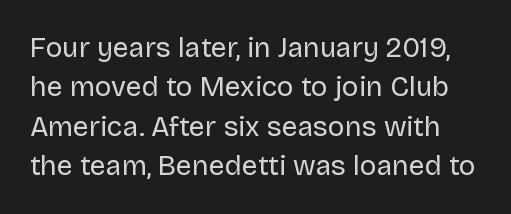
{"serif": "no", "italic": "no", "bold": "no", "weight": "regular", "width": "normal", "stroke_contrast": "low", "x_height": "large", "monospaced": "no", "underline": "no", "line_spacing": "normal", "line_spacing_ratio": 1.41, "letter_spacing": "normal", "letter_spacing_em": 0.0, "glyph_px": 28}
